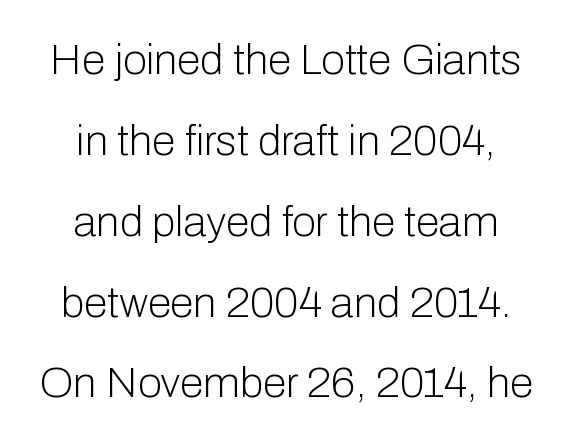
{"serif": "no", "italic": "no", "bold": "no", "weight": "light", "width": "normal", "stroke_contrast": "low", "x_height": "medium", "monospaced": "no", "underline": "no", "line_spacing_ratio": 1.88, "letter_spacing": "normal", "letter_spacing_em": 0.0, "glyph_px": 43}
